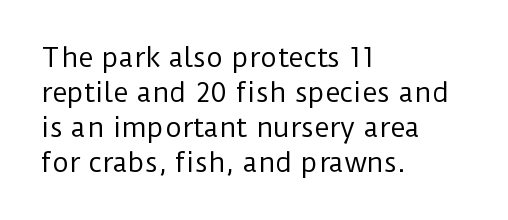
{"italic": "no", "bold": "no", "underline": "no", "align": "left", "line_spacing": "normal", "line_spacing_ratio": 1.34, "letter_spacing": "normal", "letter_spacing_em": 0.0, "glyph_px": 26}
